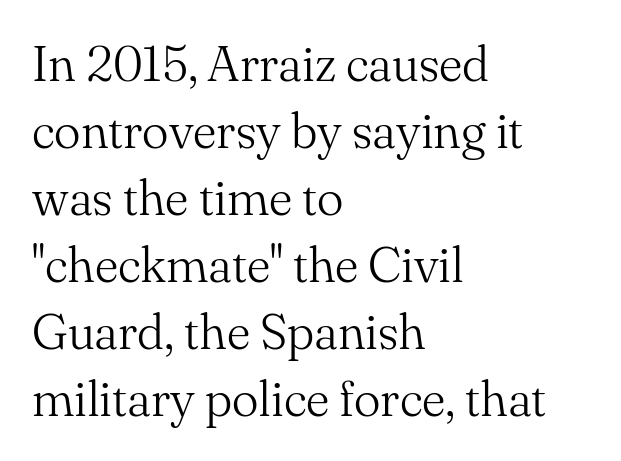
Q: Is the text bold? A: No.
Q: Is the text italic (slanted)? A: No, it is upright.
Q: Is the typeface a serif or a sans-serif typeface? A: Serif.
Q: Is the text underlined? A: No.
Q: How is the paragraph aligned? A: Left-aligned.
Q: Is the spacing between letters normal or unusually wide? A: Normal.
Q: Is the spacing between lines tight, normal or loose? A: Normal.
Q: Width (condensed, normal, or wide)? A: Normal.
Q: Stroke contrast? A: Medium.
Q: x-height? A: Small.
Q: Monospaced? A: No.
